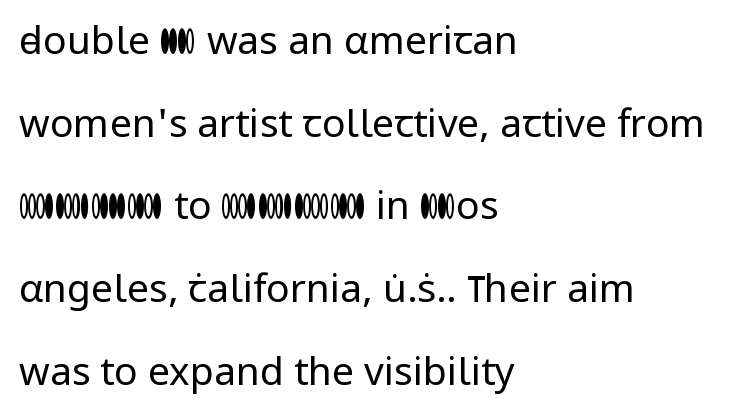
Each letter keeps its own natural width here, so spacing adapts to shape. The type is set solid horizontally, with unmodified tracking. Quick note: underline off. Letterform terminals end flat and unadorned throughout the passage. Baseline-to-baseline distance is far greater than the letter height. Posture: vertical.
